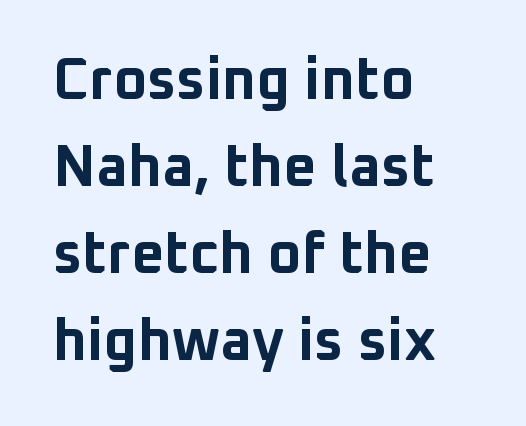
Q: Is the text bold? A: Yes.
Q: Is the text italic (slanted)? A: No, it is upright.
Q: Is the typeface a serif or a sans-serif typeface? A: Sans-serif.
Q: Is the text underlined? A: No.
Q: How is the paragraph aligned? A: Left-aligned.
Q: Is the spacing between letters normal or unusually wide? A: Normal.
Q: Is the spacing between lines tight, normal or loose? A: Normal.
Q: Width (condensed, normal, or wide)? A: Normal.
Q: Stroke contrast? A: Low.
Q: x-height? A: Medium.
Q: Monospaced? A: No.
